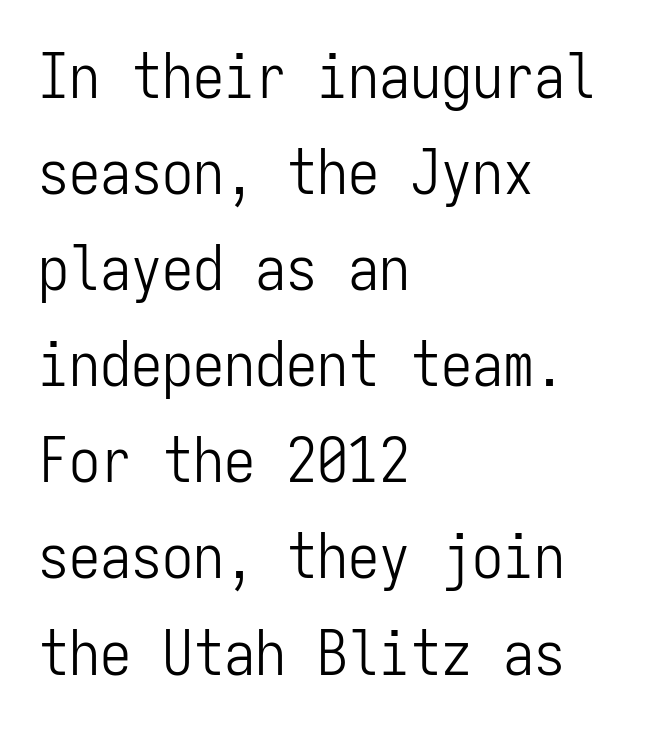
A typesetter would label this face a sans. Check the space under the baseline: it is left empty. This sample is left-justified, so line endings fall wherever the words run out. The passage shown stacks its lines at a standard gap. The face used here is monospaced, like something from a code editor. There is no visible air inserted between adjacent glyphs.
